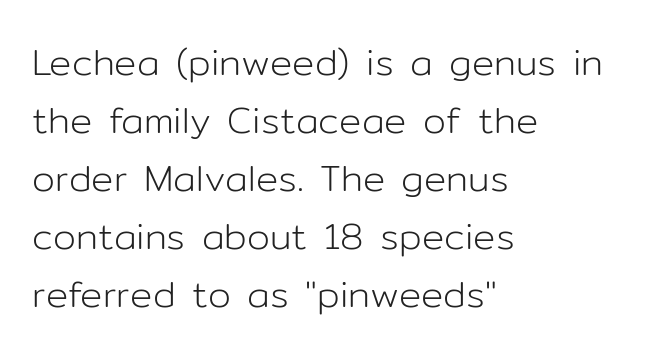
The image shows 37 px light sans-serif type, upright; set left-aligned, normal line spacing (1.57x), normal letter spacing, not underlined; low stroke contrast and a medium x-height.
